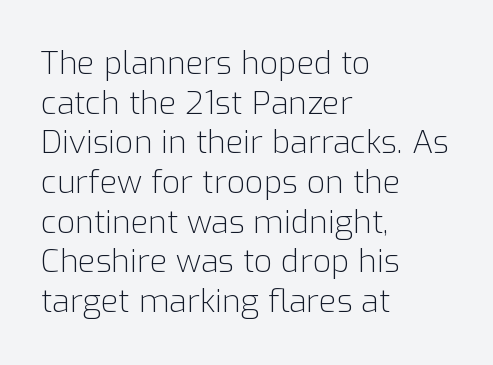
The rendering anchors every line to the left-hand side. Unmarked baselines from the first word to the last. Stroke thickness stays within the range of a standard reading face or lighter. Observe the ordinary spacing: letters are neighbours, not strangers.
